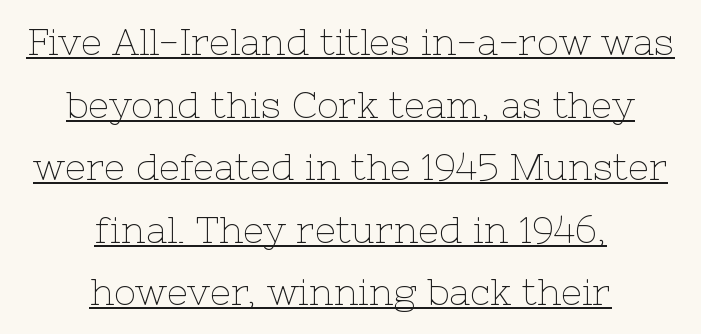
Q: Is the text bold? A: No.
Q: Is the text italic (slanted)? A: No, it is upright.
Q: Is the typeface a serif or a sans-serif typeface? A: Serif.
Q: Is the text underlined? A: Yes.
Q: How is the paragraph aligned? A: Centered.
Q: Is the spacing between letters normal or unusually wide? A: Normal.
Q: Is the spacing between lines tight, normal or loose? A: Normal.
Q: Width (condensed, normal, or wide)? A: Normal.
Q: Stroke contrast? A: Low.
Q: x-height? A: Medium.
Q: Monospaced? A: No.
